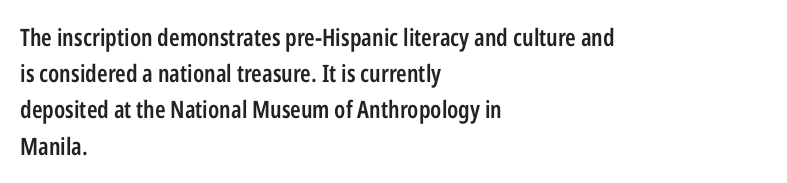
The image shows 24 px text type, upright; set left-aligned, normal line spacing (1.51x), normal letter spacing, not underlined.
